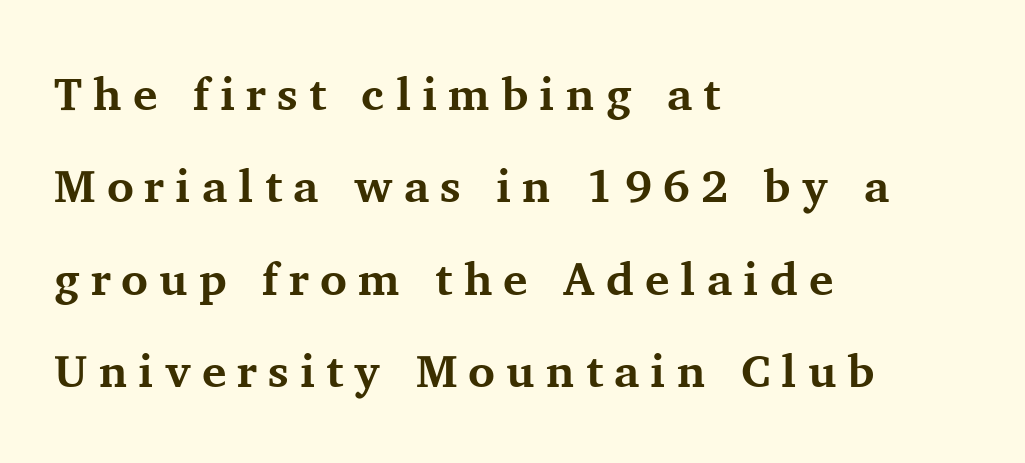
Q: Is the text bold? A: Yes.
Q: Is the text italic (slanted)? A: No, it is upright.
Q: Is the typeface a serif or a sans-serif typeface? A: Serif.
Q: Is the text underlined? A: No.
Q: How is the paragraph aligned? A: Left-aligned.
Q: Is the spacing between letters normal or unusually wide? A: Unusually wide.
Q: Is the spacing between lines tight, normal or loose? A: Loose.
Q: Width (condensed, normal, or wide)? A: Normal.
Q: Stroke contrast? A: Medium.
Q: x-height? A: Medium.
Q: Monospaced? A: No.
